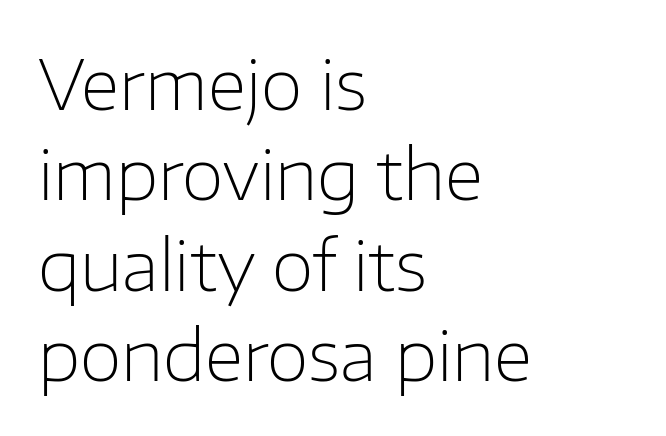
The image shows 69 px light sans-serif type, upright; set left-aligned, normal line spacing (1.31x), normal letter spacing, not underlined; low stroke contrast and a medium x-height.
